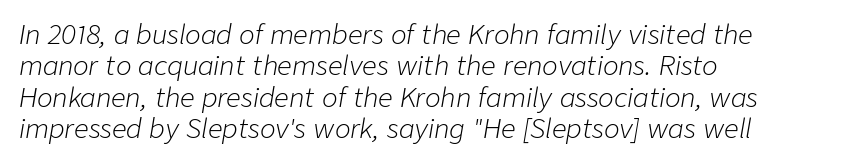
{"italic": "yes", "lean": "right", "slant_degrees": 9, "bold": "no", "underline": "no", "align": "left", "line_spacing_ratio": 1.21, "letter_spacing": "normal", "letter_spacing_em": 0.0, "glyph_px": 26}
